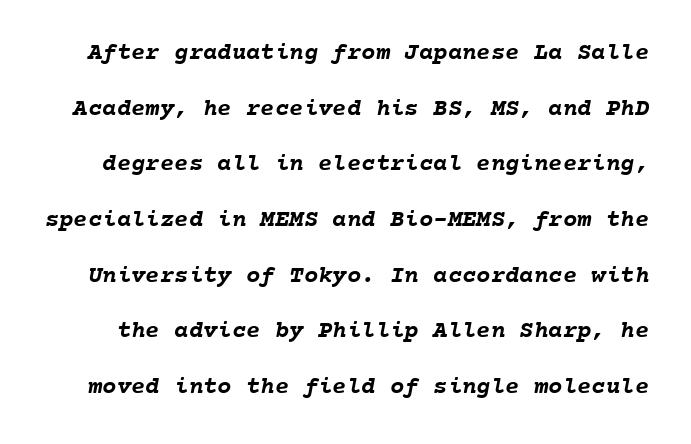
Q: Is the text bold? A: Yes.
Q: Is the text underlined? A: No.
Q: Is the spacing between letters normal or unusually wide? A: Normal.
Q: Is the spacing between lines tight, normal or loose? A: Loose.
